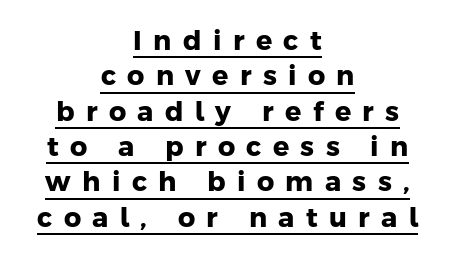
Centered paragraph, ragged on both sides. The passage shown has open, widely tracked lettering throughout. Horizontal bands of white between lines are of average thickness. Descenders here cross a horizontal rule under the line. I'd describe the lettering as bold — thick and assertive.
